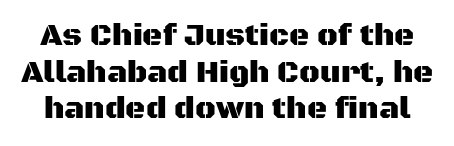
{"serif": "no", "italic": "no", "width": "normal", "stroke_contrast": "medium", "x_height": "large", "monospaced": "no", "underline": "no", "line_spacing_ratio": 1.18, "letter_spacing": "normal", "letter_spacing_em": 0.0, "glyph_px": 31}
